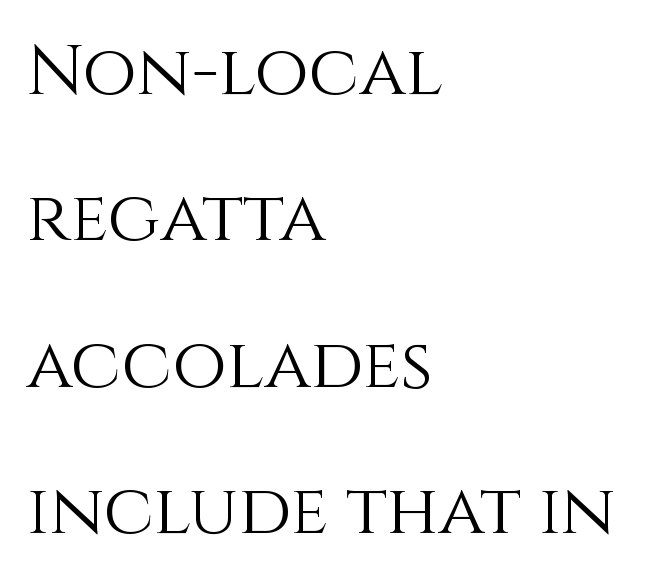
Is this a fixed-width face? No — the glyphs have proportional, varying widths. Left-aligned paragraph, ragged on the right. Rule under the text: the space is simply empty. No extra tracking has been applied to these lines. A great deal of white space separates one row of letters from the next.
